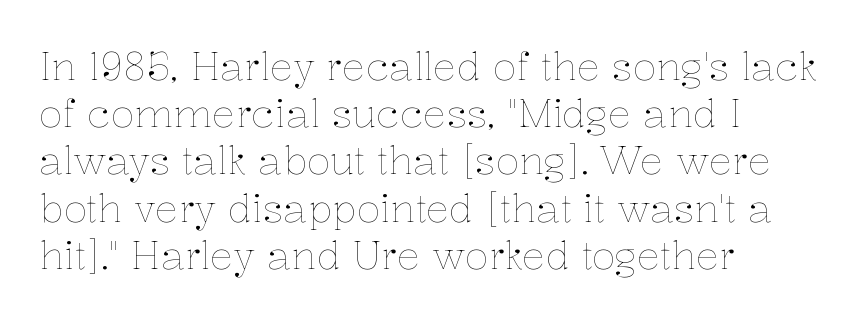
{"italic": "no", "bold": "no", "weight": "thin", "width": "normal", "stroke_contrast": "low", "x_height": "medium", "monospaced": "no", "underline": "no", "align": "left", "line_spacing_ratio": 1.21, "letter_spacing": "normal", "letter_spacing_em": 0.0, "glyph_px": 39}
